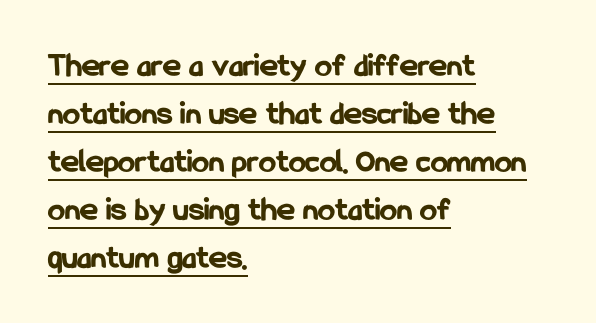
{"serif": "no", "italic": "no", "bold": "yes", "weight": "bold", "width": "condensed", "stroke_contrast": "low", "x_height": "medium", "monospaced": "no", "underline": "yes", "align": "left", "line_spacing": "normal", "line_spacing_ratio": 1.41, "letter_spacing": "normal", "letter_spacing_em": 0.0, "glyph_px": 34}
